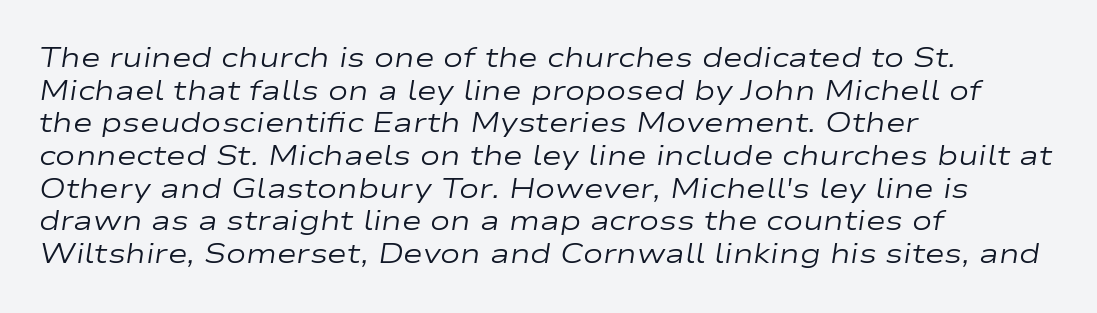
{"italic": "yes", "lean": "right", "slant_degrees": 9, "bold": "no", "underline": "no", "align": "left", "line_spacing_ratio": 1.21, "letter_spacing": "normal", "letter_spacing_em": 0.0, "glyph_px": 27}
